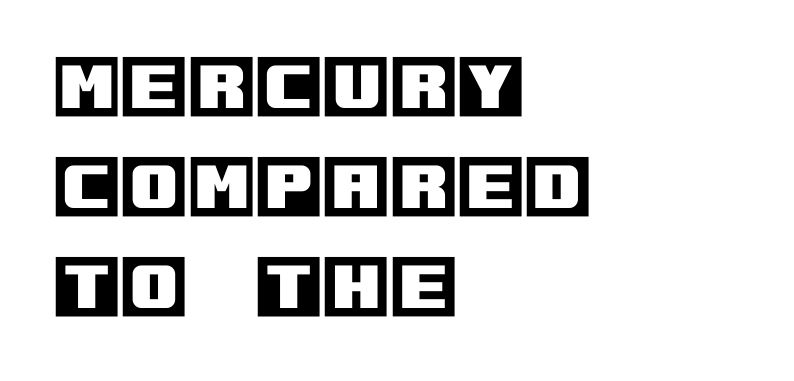
Q: Is the text italic (slanted)? A: No, it is upright.
Q: Is the text underlined? A: No.
Q: How is the paragraph aligned? A: Left-aligned.
Q: Is the spacing between letters normal or unusually wide? A: Normal.
Q: Is the spacing between lines tight, normal or loose? A: Normal.
Q: Width (condensed, normal, or wide)? A: Normal.
Q: x-height? A: Large.
